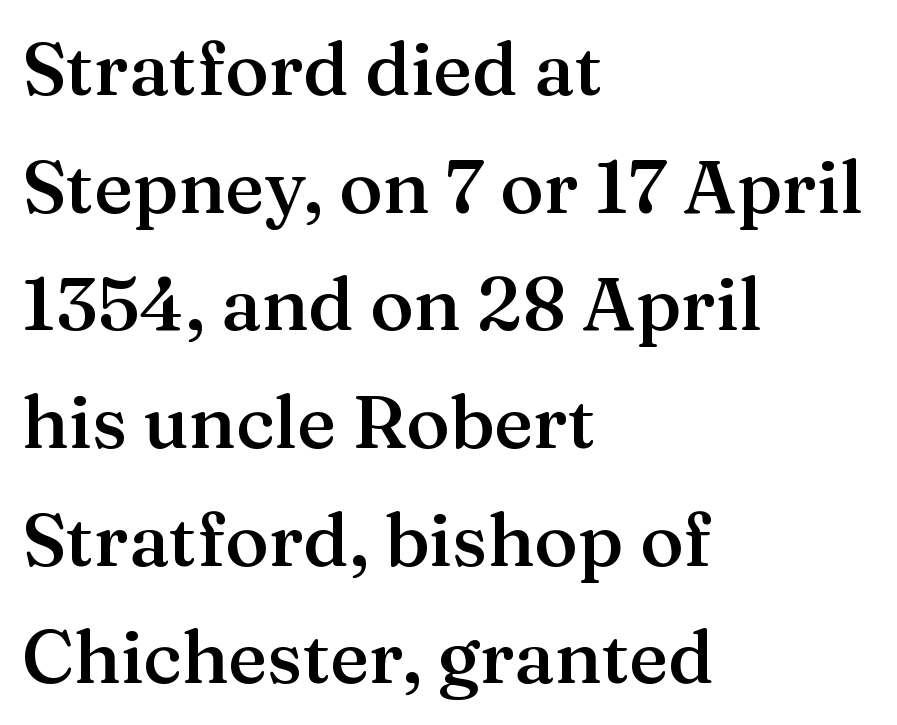
Q: Is the text bold? A: Semi-bold.
Q: Is the text italic (slanted)? A: No, it is upright.
Q: Is the typeface a serif or a sans-serif typeface? A: Serif.
Q: Is the text underlined? A: No.
Q: How is the paragraph aligned? A: Left-aligned.
Q: Is the spacing between letters normal or unusually wide? A: Normal.
Q: Is the spacing between lines tight, normal or loose? A: Normal.
Q: Width (condensed, normal, or wide)? A: Normal.
Q: Stroke contrast? A: Medium.
Q: x-height? A: Medium.
Q: Monospaced? A: No.
